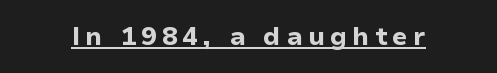
The image shows 26 px bold type, upright; set underlined.
